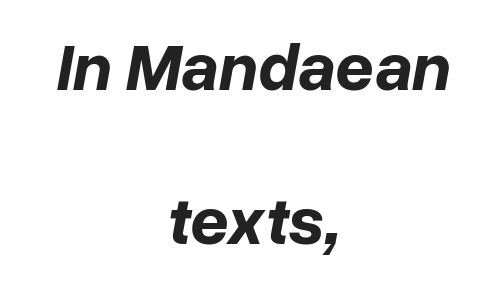
{"italic": "yes", "lean": "right", "slant_degrees": 10, "bold": "yes", "weight": "bold", "width": "normal", "stroke_contrast": "low", "x_height": "medium", "monospaced": "no", "underline": "no", "align": "center", "line_spacing": "loose", "line_spacing_ratio": 2.27, "letter_spacing": "normal", "letter_spacing_em": 0.0, "glyph_px": 68}
